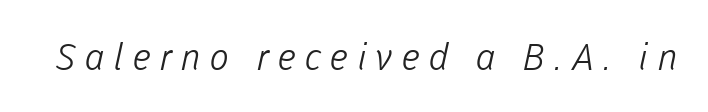
You can tell from the bare stems that sans-serif type was used. No word sits above an underline. This is not heavy type; no bold has been used. The line texture is sparse and dotted thanks to wide tracking. You could not count columns in this text — the font is proportionally spaced.
